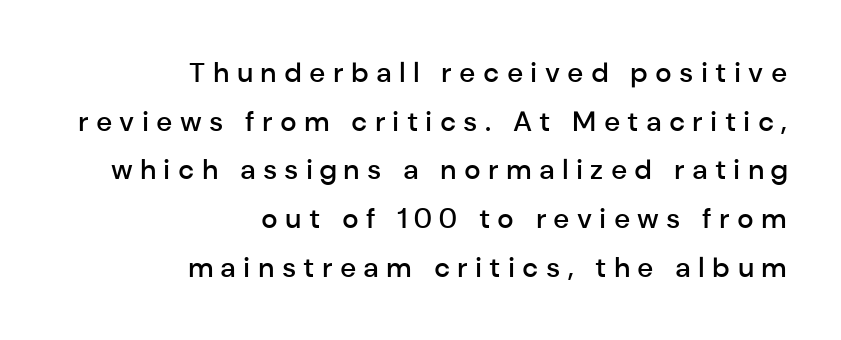
{"serif": "no", "italic": "no", "bold": "semi", "weight": "semibold", "width": "normal", "stroke_contrast": "low", "x_height": "medium", "monospaced": "no", "underline": "no", "align": "right", "line_spacing_ratio": 1.74, "letter_spacing": "wide", "letter_spacing_em": 0.26, "glyph_px": 28}
